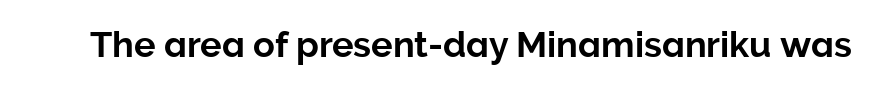
You could not count columns in this text — the font is proportionally spaced. This is roman type, the default non-slanted kind. Short note: letters normally spaced. Clear beneath every line of the passage. Font category for this specimen: sans-serif.
